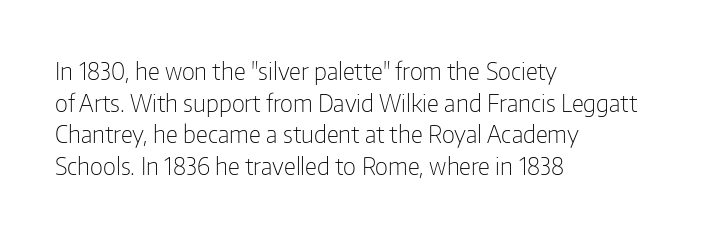
{"italic": "no", "bold": "no", "underline": "no", "align": "left", "line_spacing": "normal", "line_spacing_ratio": 1.32, "letter_spacing": "normal", "letter_spacing_em": 0.0, "glyph_px": 24}
